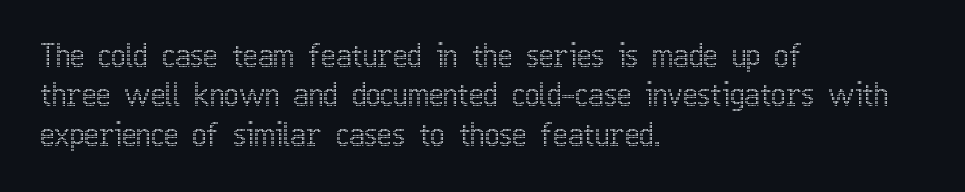
{"italic": "no", "width": "condensed", "x_height": "medium", "monospaced": "no", "underline": "no", "align": "left", "line_spacing": "normal", "line_spacing_ratio": 1.27, "letter_spacing": "normal", "letter_spacing_em": 0.0, "glyph_px": 31}
